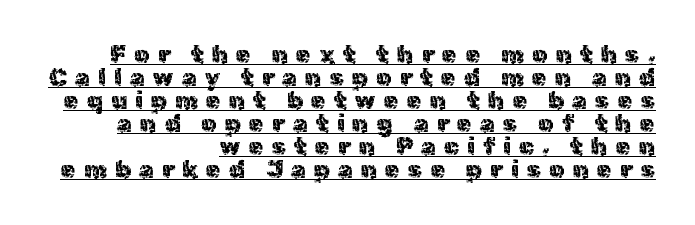
Q: Is the text italic (slanted)? A: No, it is upright.
Q: Is the text underlined? A: Yes.
Q: How is the paragraph aligned? A: Right-aligned.
Q: Is the spacing between letters normal or unusually wide? A: Unusually wide.
Q: Is the spacing between lines tight, normal or loose? A: Tight.
